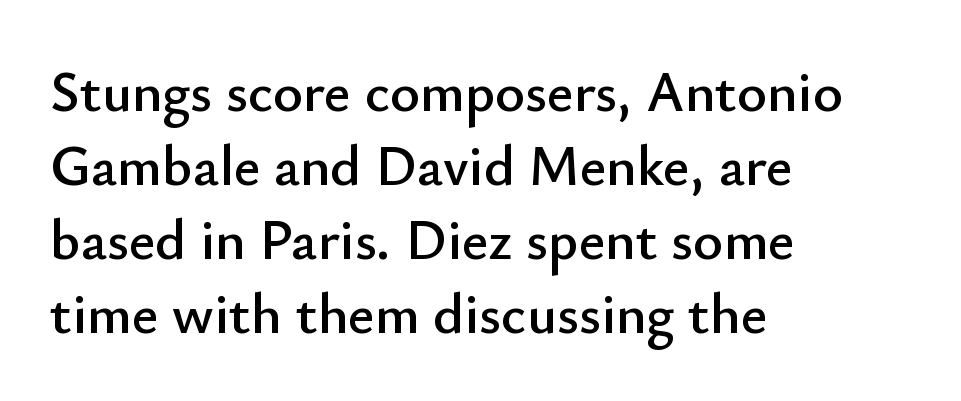
The image shows 57 px sans-serif type, upright; set left-aligned, normal line spacing (1.3x), normal letter spacing, not underlined; low stroke contrast and a small x-height.
